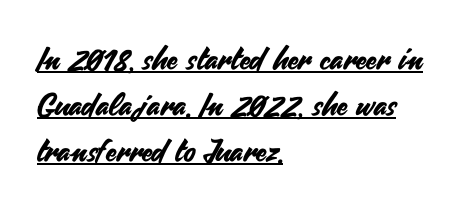
Students, observe: this is what conventionally led text looks like. Each letter's strokes conclude bluntly, with no projecting serifs. The face used here is proportionally spaced, like ordinary book or web type. Compared with undecorated copy, this sample adds a rule below the words.
